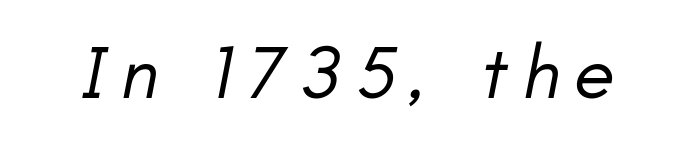
The image shows 75 px regular-weight type, italic (leaning right); set unusually wide letter spacing (+0.21 em), not underlined; low stroke contrast and a small x-height.
